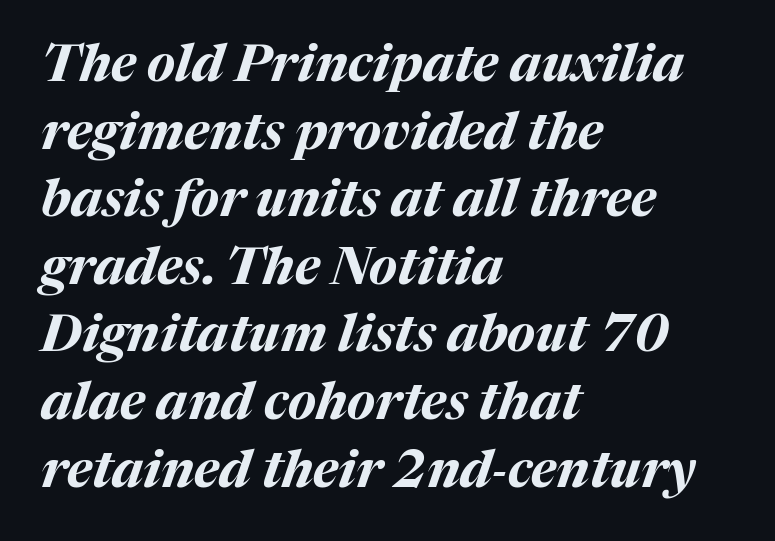
The image shows 52 px bold type, italic (leaning right); set left-aligned, normal line spacing (1.3x), normal letter spacing, not underlined; medium stroke contrast and a medium x-height.
